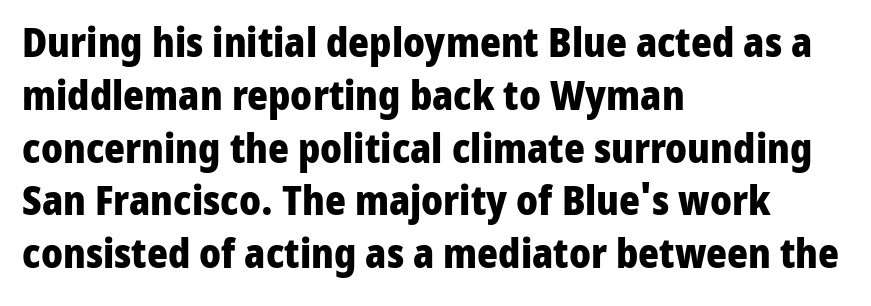
The image shows 40 px heavy sans-serif type, upright; set left-aligned, normal line spacing (1.32x), normal letter spacing, not underlined; low stroke contrast and a medium x-height.
